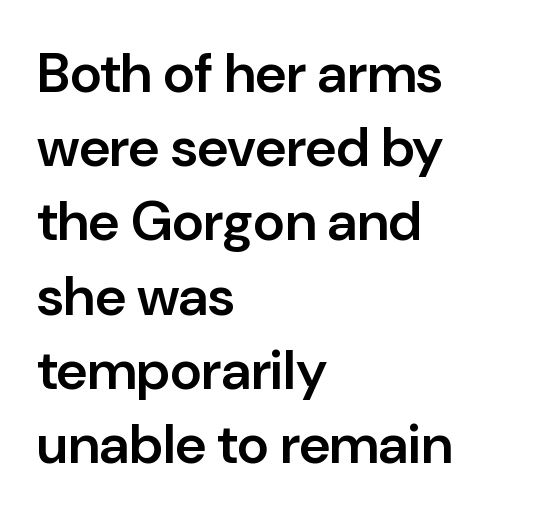
Honestly, there is no underline to notice here at all. The passage is arranged the way most books set body copy — flush left. Glyph-to-glyph distance matches everyday printed text. The rendering uses a moderate line-height, typical for paragraphs. Summary of weight: moderately heavy, a semibold. Grotesque or geometric, the face here clearly has no serifs.
